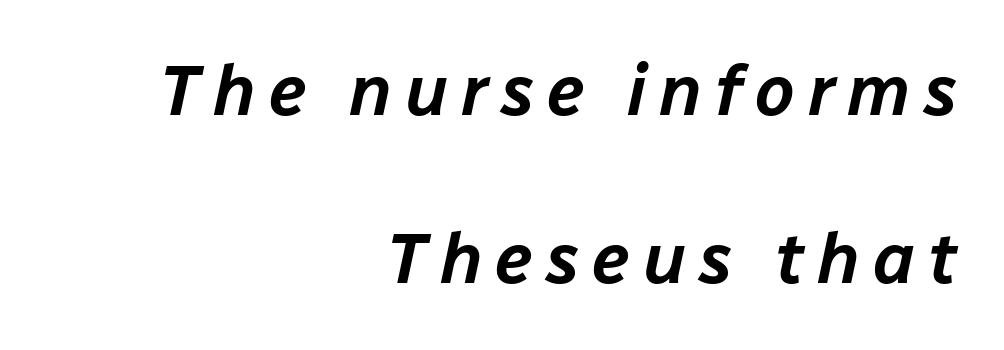
{"italic": "yes", "lean": "right", "slant_degrees": 12, "width": "normal", "stroke_contrast": "low", "x_height": "medium", "monospaced": "no", "underline": "no", "align": "right", "line_spacing": "loose", "line_spacing_ratio": 2.37, "glyph_px": 71}
